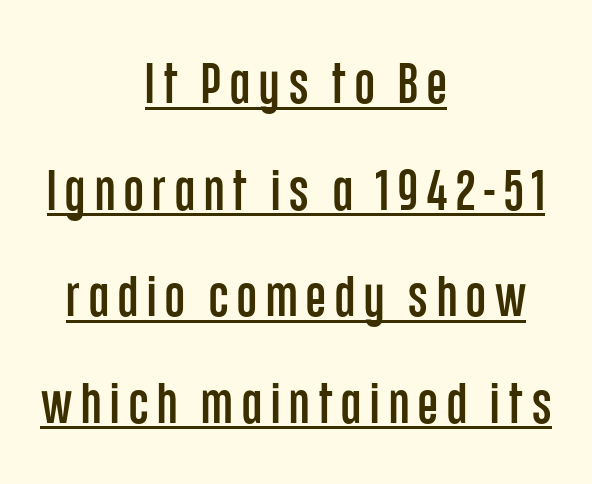
Proportional: the letters do not fall into vertical columns. Alignment: centered. A typesetter would label this face a sans. Every word sits above its own underline. Is there any slant? The stems are plumb.
